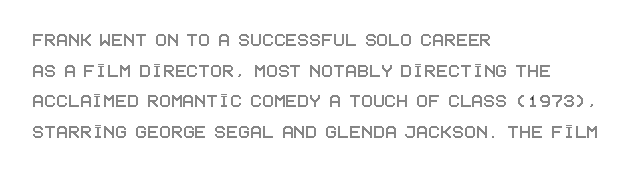
Q: Is the text italic (slanted)? A: No, it is upright.
Q: Is the text underlined? A: No.
Q: How is the paragraph aligned? A: Left-aligned.
Q: Is the spacing between letters normal or unusually wide? A: Normal.
Q: Is the spacing between lines tight, normal or loose? A: Normal.
